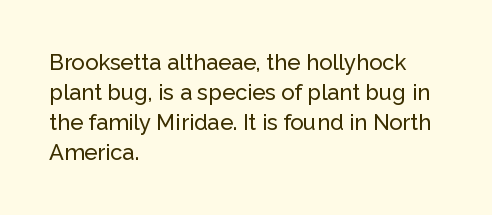
Decoration check: the copy has no underline. A roman cut, with each character standing at attention. The line-height multiplier appears to be the usual default. In CSS terms this would be text-align: left. Words appear dense and cohesive because spacing is normal.
